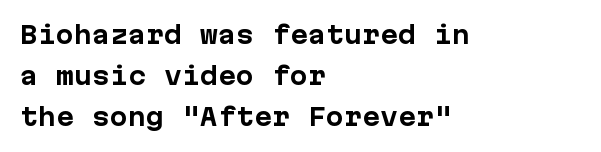
{"italic": "no", "bold": "yes", "underline": "no", "align": "left", "line_spacing_ratio": 1.71, "letter_spacing": "normal", "letter_spacing_em": 0.0, "glyph_px": 24}
